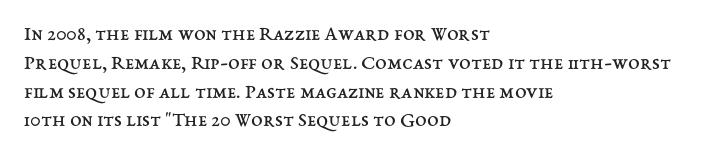
Each new line begins a customary step beneath the previous one. Stems here are at most as thick as an everyday book face. Words appear dense and cohesive because spacing is normal. Descenders hang freely into open space. The axis of the letterforms is exactly vertical.
